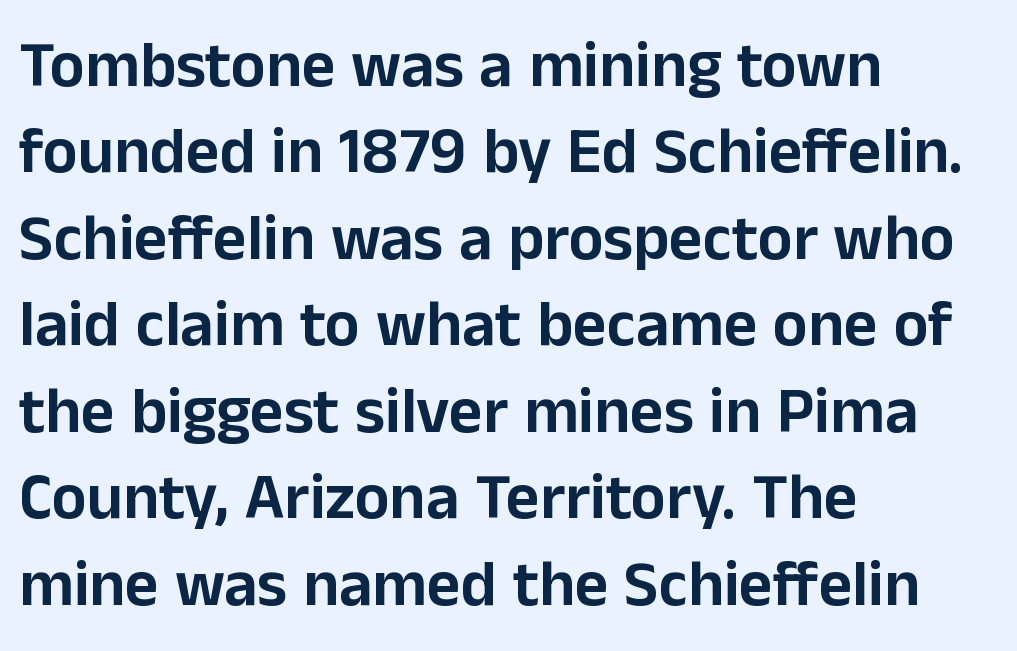
Q: Is the text italic (slanted)? A: No, it is upright.
Q: Is the typeface a serif or a sans-serif typeface? A: Sans-serif.
Q: Is the text underlined? A: No.
Q: How is the paragraph aligned? A: Left-aligned.
Q: Is the spacing between letters normal or unusually wide? A: Normal.
Q: Is the spacing between lines tight, normal or loose? A: Normal.
Q: Width (condensed, normal, or wide)? A: Normal.
Q: Stroke contrast? A: Low.
Q: x-height? A: Medium.
Q: Monospaced? A: No.
